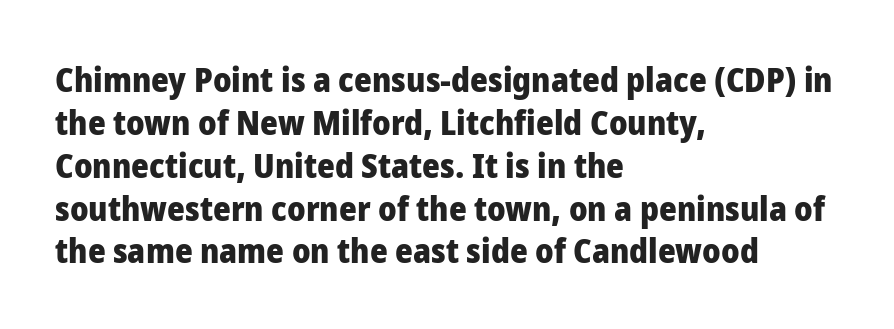
The image shows 34 px heavy sans-serif type, upright; set left-aligned, normal line spacing (1.26x), normal letter spacing, not underlined; low stroke contrast and a medium x-height.
